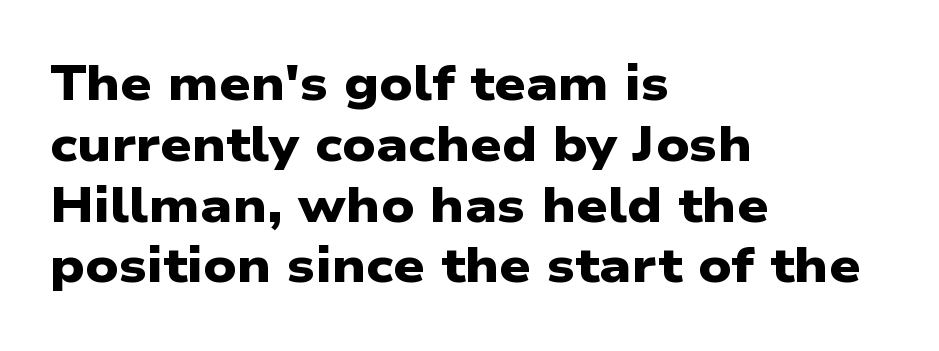
Q: Is the text bold? A: Yes.
Q: Is the typeface a serif or a sans-serif typeface? A: Sans-serif.
Q: Is the text underlined? A: No.
Q: How is the paragraph aligned? A: Left-aligned.
Q: Is the spacing between letters normal or unusually wide? A: Normal.
Q: Width (condensed, normal, or wide)? A: Wide.
Q: Stroke contrast? A: Low.
Q: x-height? A: Medium.
Q: Monospaced? A: No.
